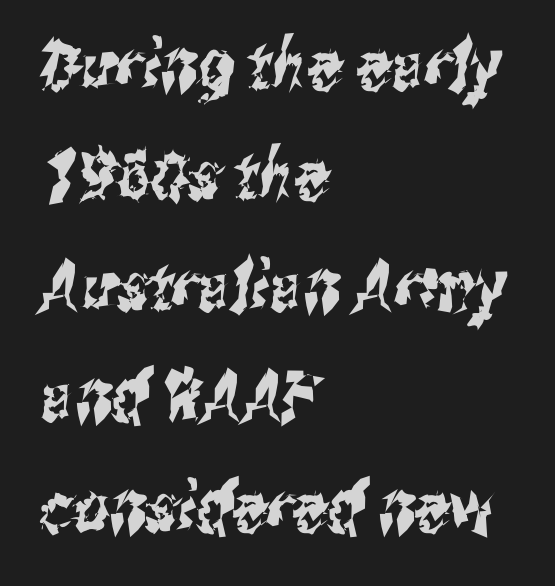
Q: Is the typeface a serif or a sans-serif typeface? A: Sans-serif.
Q: Is the text underlined? A: No.
Q: How is the paragraph aligned? A: Left-aligned.
Q: Is the spacing between letters normal or unusually wide? A: Normal.
Q: Is the spacing between lines tight, normal or loose? A: Normal.
Q: Width (condensed, normal, or wide)? A: Condensed.
Q: Stroke contrast? A: Medium.
Q: x-height? A: Medium.
Q: Monospaced? A: No.
